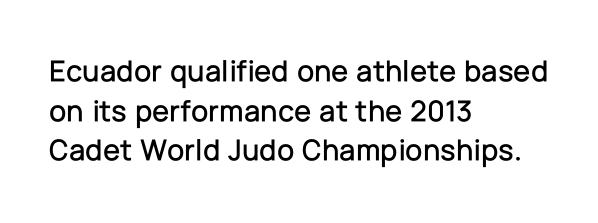
Q: Is the text italic (slanted)? A: No, it is upright.
Q: Is the typeface a serif or a sans-serif typeface? A: Sans-serif.
Q: Is the text underlined? A: No.
Q: How is the paragraph aligned? A: Left-aligned.
Q: Is the spacing between letters normal or unusually wide? A: Normal.
Q: Is the spacing between lines tight, normal or loose? A: Normal.
Q: Width (condensed, normal, or wide)? A: Normal.
Q: Stroke contrast? A: Low.
Q: x-height? A: Medium.
Q: Monospaced? A: No.
